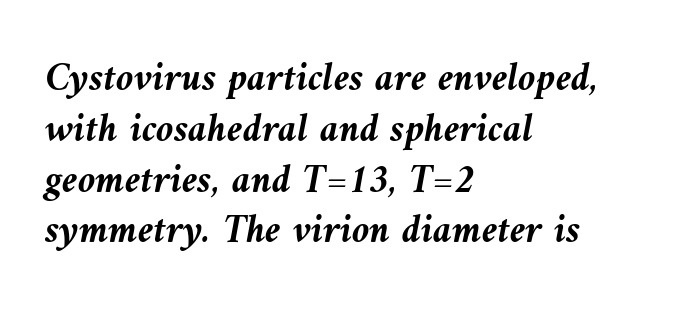
What's the leading like? Ordinary, nothing unusual. Each line starts at the same left margin while the right side varies. Think of a printed novel: that variable character pitch is what you see here. Summary of weight: heavy, a full bold.
